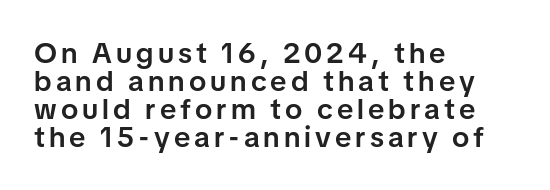
{"serif": "no", "italic": "no", "bold": "semi", "weight": "semibold", "width": "normal", "stroke_contrast": "low", "x_height": "medium", "monospaced": "no", "underline": "no", "align": "left", "line_spacing": "tight", "line_spacing_ratio": 0.96, "glyph_px": 29}
